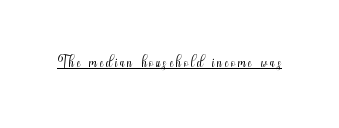
{"bold": "no", "underline": "yes", "glyph_px": 23}
